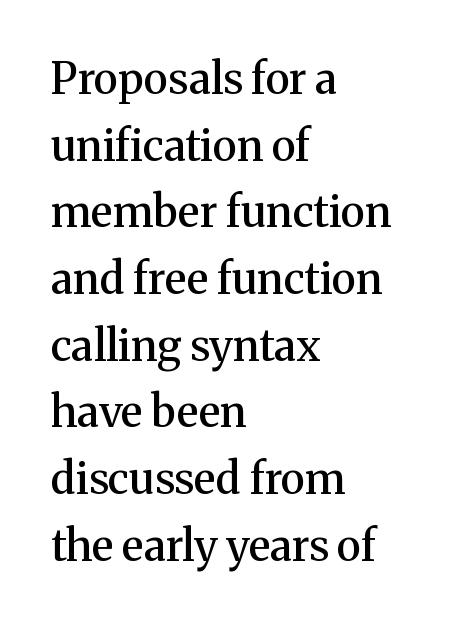
{"serif": "yes", "italic": "no", "bold": "semi", "weight": "semibold", "width": "normal", "stroke_contrast": "medium", "x_height": "medium", "monospaced": "no", "underline": "no", "align": "left", "line_spacing": "normal", "line_spacing_ratio": 1.55, "letter_spacing": "normal", "letter_spacing_em": 0.0, "glyph_px": 43}
